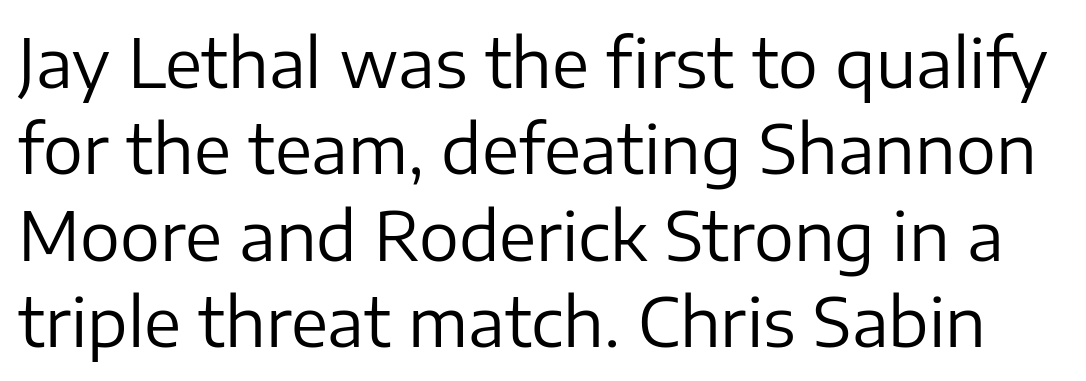
Q: Is the text bold? A: No.
Q: Is the text italic (slanted)? A: No, it is upright.
Q: Is the typeface a serif or a sans-serif typeface? A: Sans-serif.
Q: Is the text underlined? A: No.
Q: Is the spacing between letters normal or unusually wide? A: Normal.
Q: Is the spacing between lines tight, normal or loose? A: Normal.
Q: Width (condensed, normal, or wide)? A: Normal.
Q: Stroke contrast? A: Low.
Q: x-height? A: Medium.
Q: Monospaced? A: No.
